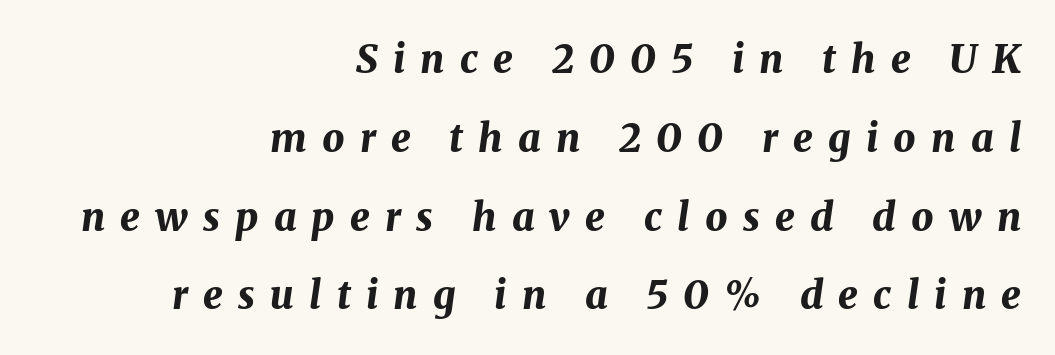
Here the designer chose a conventional face with non-uniform glyph widths. The ragged edge is on the left, which tells us the setting is flush right. A typesetter would mark this as italic. Decoration check: the copy has no underline. Set as a true bold cut, around the 700 mark. How are the letters spaced? Widely, with obvious added tracking.
